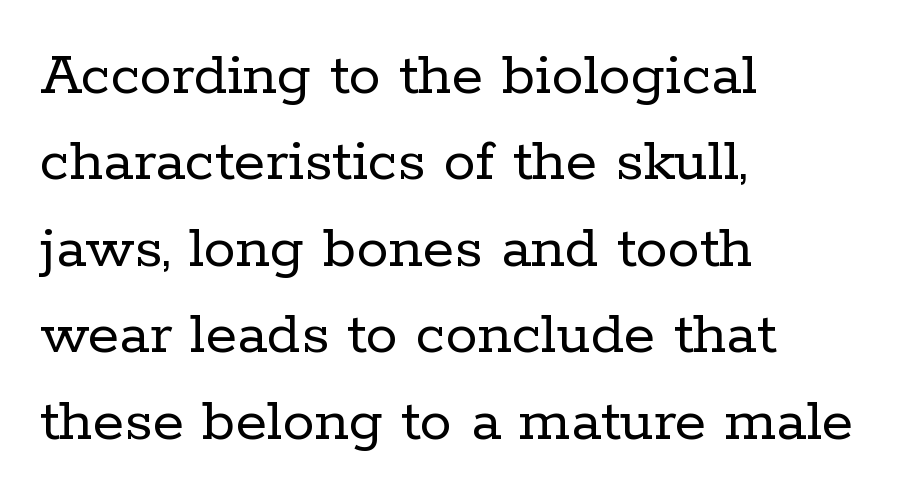
{"serif": "yes", "italic": "no", "bold": "no", "weight": "regular", "width": "normal", "stroke_contrast": "low", "x_height": "medium", "monospaced": "no", "underline": "no", "align": "left", "line_spacing": "normal", "line_spacing_ratio": 1.35, "letter_spacing": "normal", "letter_spacing_em": 0.0, "glyph_px": 64}
